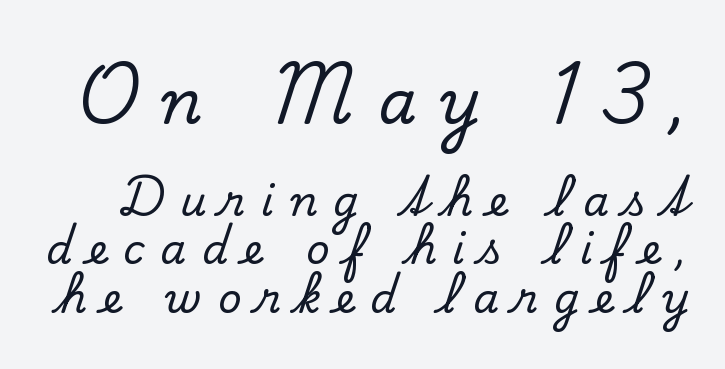
Q: Is the text italic (slanted)? A: Yes.
Q: Is the typeface a serif or a sans-serif typeface? A: Serif.
Q: Is the text underlined? A: No.
Q: Is the spacing between letters normal or unusually wide? A: Unusually wide.
Q: Which block of text is set in a larger size, the first (top) or the second (bottom)? A: The first (top) one.
Q: Width (condensed, normal, or wide)? A: Normal.
Q: Stroke contrast? A: Low.
Q: x-height? A: Small.
Q: Monospaced? A: No.
